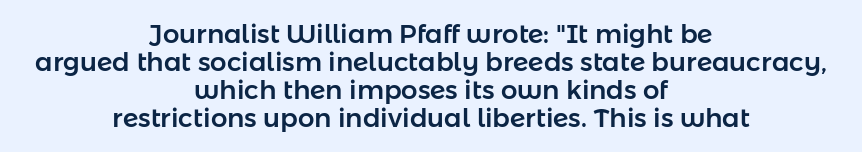
Q: Is the text italic (slanted)? A: No, it is upright.
Q: Is the text underlined? A: No.
Q: How is the paragraph aligned? A: Centered.
Q: Is the spacing between letters normal or unusually wide? A: Normal.
Q: Is the spacing between lines tight, normal or loose? A: Tight.
